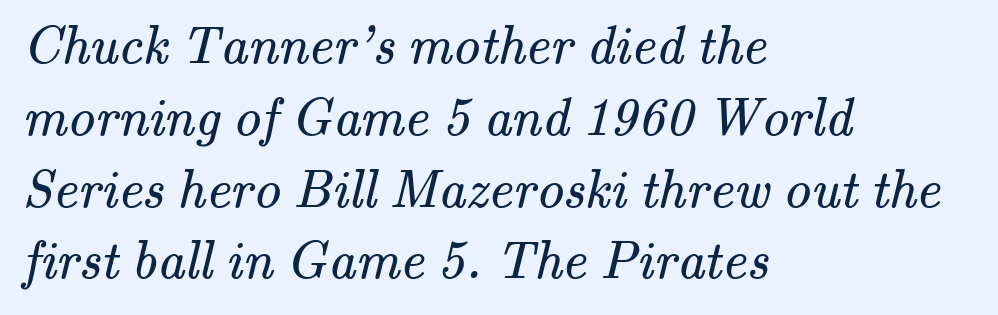
{"serif": "yes", "bold": "no", "weight": "regular", "width": "normal", "stroke_contrast": "medium", "x_height": "small", "monospaced": "no", "underline": "no", "align": "left", "line_spacing": "normal", "line_spacing_ratio": 1.33, "letter_spacing": "normal", "letter_spacing_em": 0.0, "glyph_px": 54}
